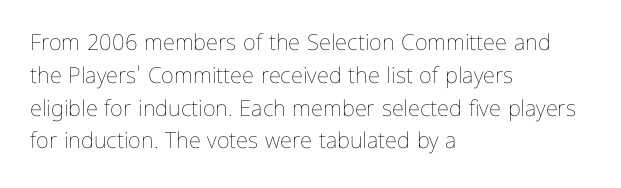
Descender tails drop into unmarked territory. Vertically, the passage feels balanced, rows spaced as you'd expect. The typesetter chose a ragged-right arrangement here. The typography opts for an upright posture over an oblique one. The rendering keeps characters at their native spacing. Stroke mass is kept to a normal reading level or below.
